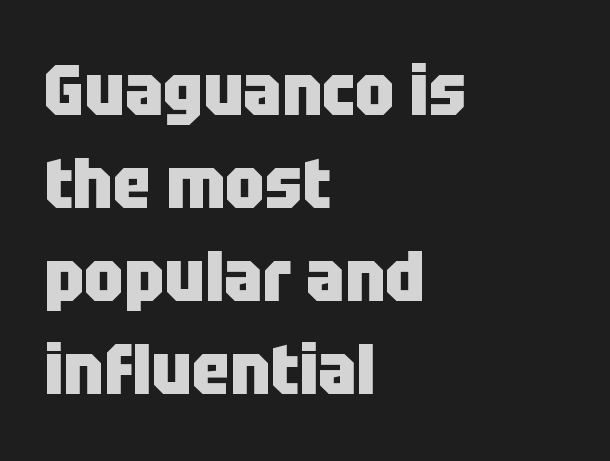
{"serif": "no", "italic": "no", "bold": "yes", "weight": "heavy", "width": "condensed", "stroke_contrast": "low", "x_height": "large", "monospaced": "no", "underline": "no", "align": "left", "line_spacing": "normal", "line_spacing_ratio": 1.31, "letter_spacing": "normal", "letter_spacing_em": 0.0, "glyph_px": 71}
